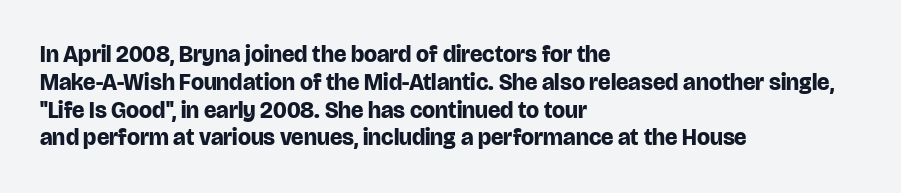
Q: Is the text bold? A: Yes.
Q: Is the text italic (slanted)? A: No, it is upright.
Q: Is the text underlined? A: No.
Q: How is the paragraph aligned? A: Left-aligned.
Q: Is the spacing between letters normal or unusually wide? A: Normal.
